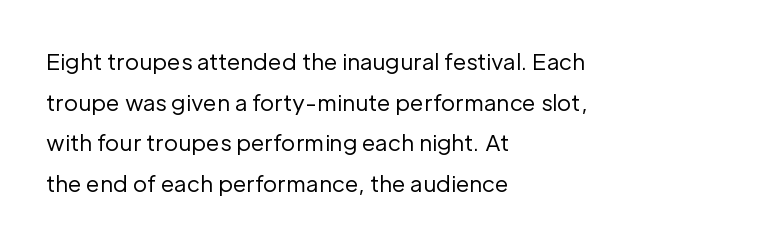
Q: Is the text bold? A: No.
Q: Is the text italic (slanted)? A: No, it is upright.
Q: Is the text underlined? A: No.
Q: How is the paragraph aligned? A: Left-aligned.
Q: Is the spacing between letters normal or unusually wide? A: Normal.
